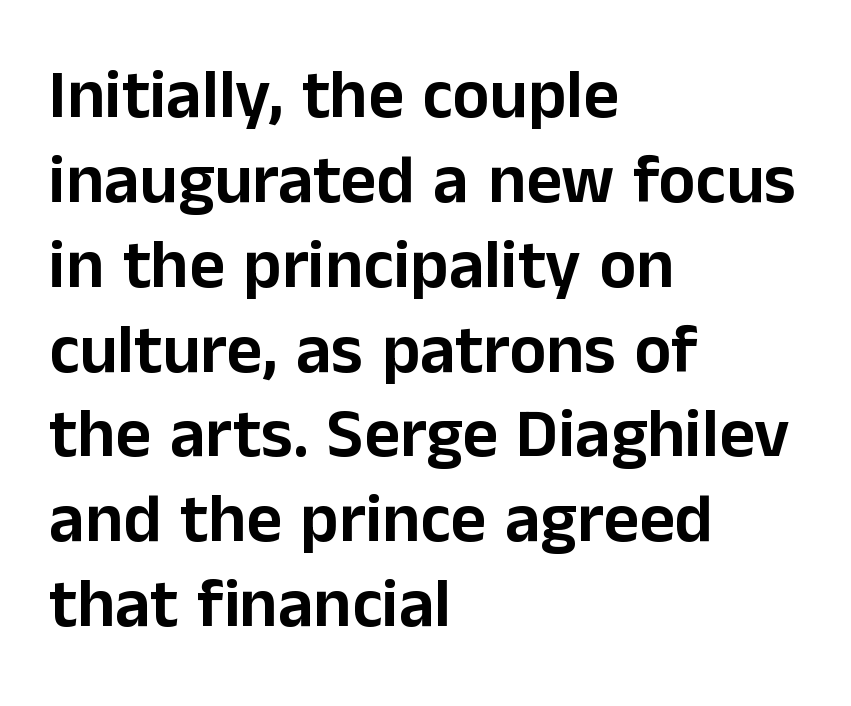
Q: Is the text italic (slanted)? A: No, it is upright.
Q: Is the typeface a serif or a sans-serif typeface? A: Sans-serif.
Q: Is the text underlined? A: No.
Q: How is the paragraph aligned? A: Left-aligned.
Q: Is the spacing between letters normal or unusually wide? A: Normal.
Q: Width (condensed, normal, or wide)? A: Normal.
Q: Stroke contrast? A: Low.
Q: x-height? A: Medium.
Q: Monospaced? A: No.
